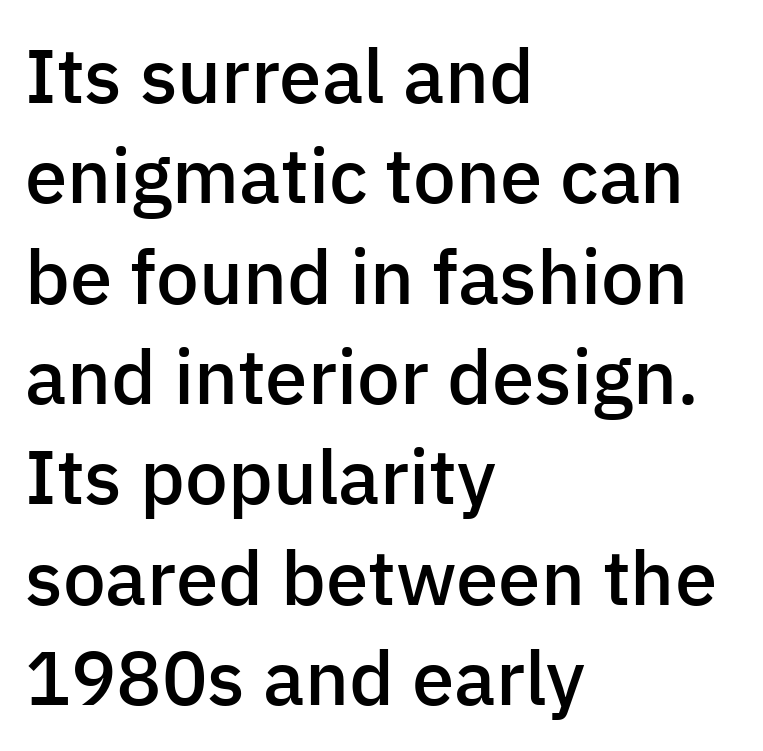
Descenders hang freely into open space. It's the straight-up-and-down kind of type. Varying glyph widths throughout — classic text-font behaviour. Standard letterfit; no display-style spreading of the glyphs.
